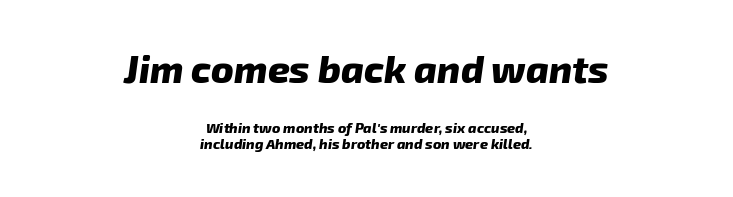
Q: Is the text bold? A: Yes.
Q: Is the text italic (slanted)? A: Yes, it leans right by about 8 degrees.
Q: Is the text underlined? A: No.
Q: How is the paragraph aligned? A: Centered.
Q: Is the spacing between letters normal or unusually wide? A: Normal.
Q: Is the spacing between lines tight, normal or loose? A: Tight.
Q: Which block of text is set in a larger size, the first (top) or the second (bottom)? A: The first (top) one.
Q: Width (condensed, normal, or wide)? A: Normal.
Q: Stroke contrast? A: Low.
Q: x-height? A: Medium.
Q: Monospaced? A: No.
